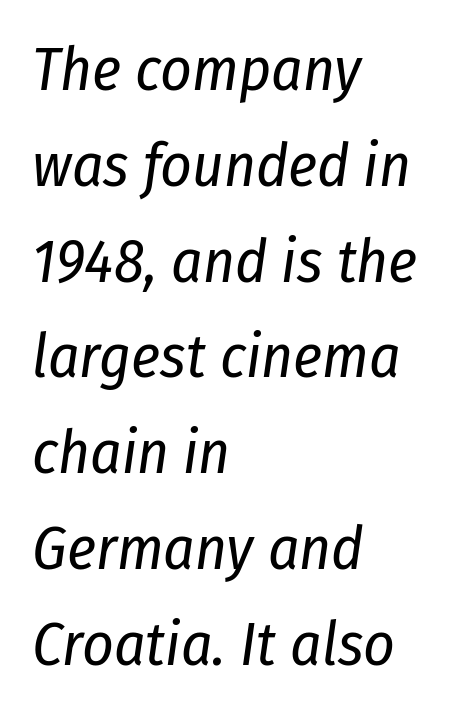
Stems here are at most as thick as an everyday book face. Between one letter and the next there's only the usual sliver of space. In CSS terms this would be text-align: left. Underlining? Definitely not there.
